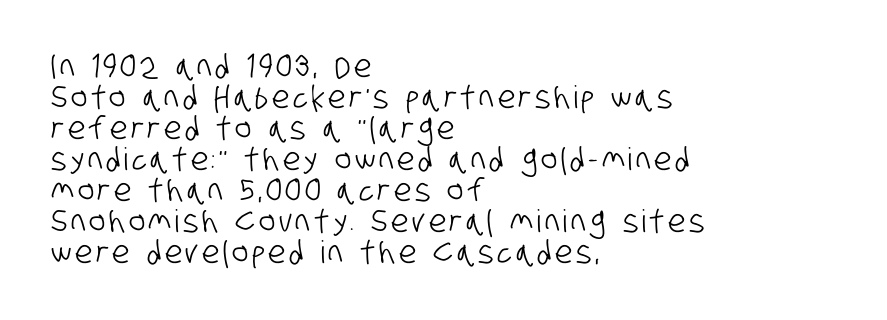
The image shows 31 px condensed sans-serif type; set left-aligned, tight line spacing (1.0x), not underlined; low stroke contrast and a large x-height.
